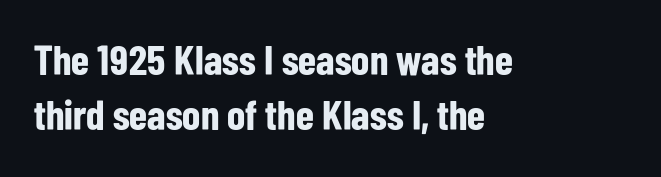
The image shows 42 px bold, condensed sans-serif type, upright; set left-aligned, normal line spacing (1.32x), normal letter spacing, not underlined; low stroke contrast and a medium x-height.
